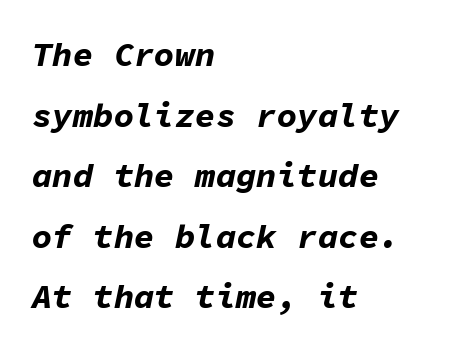
Q: Is the text bold? A: Yes.
Q: Is the text italic (slanted)? A: Yes, it leans right by about 11 degrees.
Q: Is the text underlined? A: No.
Q: How is the paragraph aligned? A: Left-aligned.
Q: Is the spacing between letters normal or unusually wide? A: Normal.
Q: Width (condensed, normal, or wide)? A: Normal.
Q: Stroke contrast? A: Low.
Q: x-height? A: Medium.
Q: Monospaced? A: Yes.
